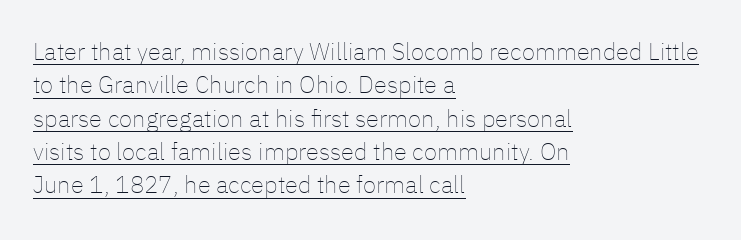
The image shows 24 px text type, upright; set left-aligned, normal line spacing (1.39x), normal letter spacing, underlined.
